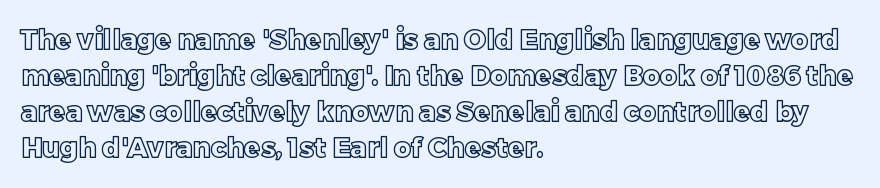
Vertically, the passage feels balanced, rows spaced as you'd expect. The face used here is rendered with its standard letterfit. The words here are not underlined. Posture: straight, roman, zero tilt.
